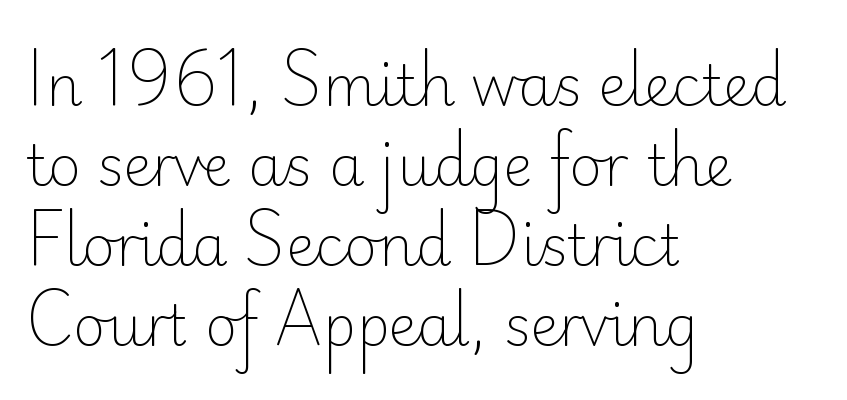
{"serif": "no", "italic": "no", "bold": "no", "weight": "light", "width": "normal", "stroke_contrast": "low", "x_height": "small", "monospaced": "no", "underline": "no", "align": "left", "line_spacing": "normal", "line_spacing_ratio": 1.43, "letter_spacing": "normal", "letter_spacing_em": 0.0, "glyph_px": 56}
